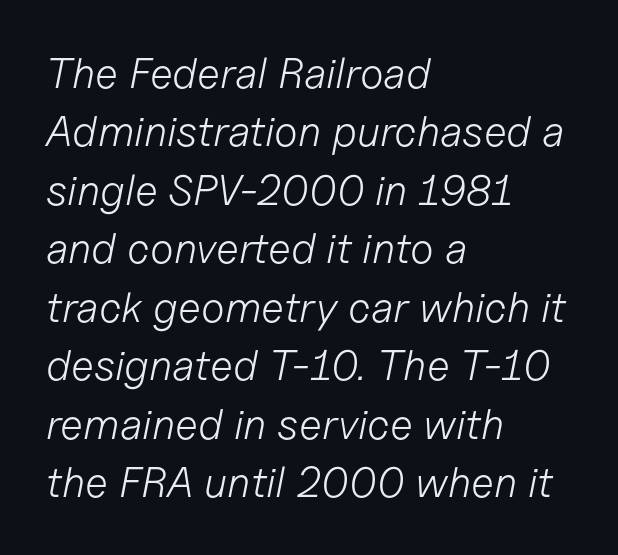
Q: Is the text bold? A: No.
Q: Is the text italic (slanted)? A: Yes, it leans right by about 11 degrees.
Q: Is the text underlined? A: No.
Q: How is the paragraph aligned? A: Left-aligned.
Q: Is the spacing between letters normal or unusually wide? A: Normal.
Q: Is the spacing between lines tight, normal or loose? A: Normal.
Q: Width (condensed, normal, or wide)? A: Normal.
Q: Stroke contrast? A: Low.
Q: x-height? A: Medium.
Q: Monospaced? A: No.
